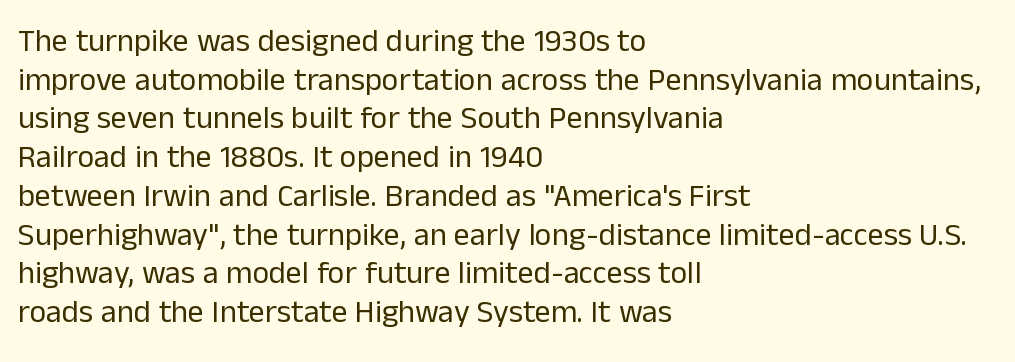
These lines are rendered in a variable-pitch font. The weight tops out at a normal text grade. Spacing between characters is what you'd get straight out of the box. The baseline area is clear.
